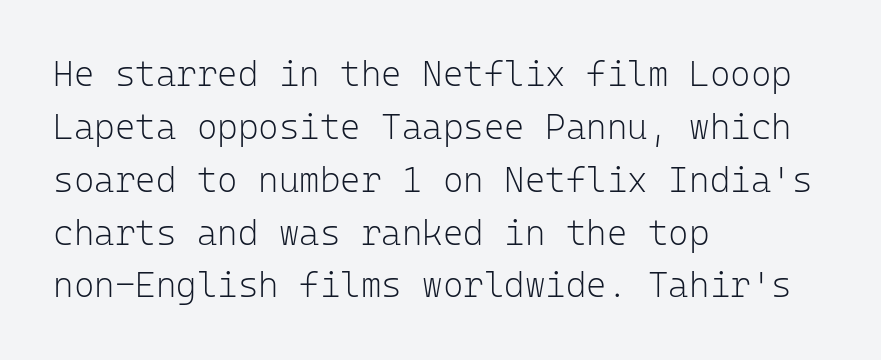
The image shows 35 px light sans-serif type, upright, monospaced; set left-aligned, normal line spacing (1.51x), normal letter spacing, not underlined; low stroke contrast and a medium x-height.
